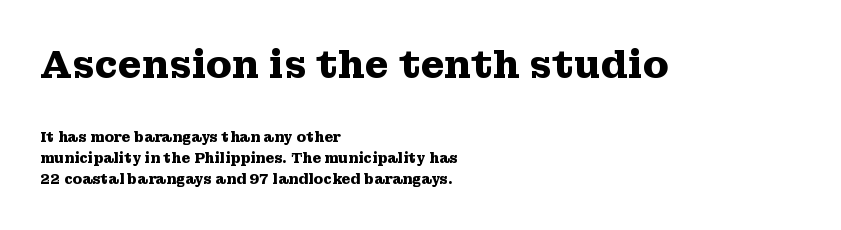
Nothing unusual about the tracking: characters are spaced as the font intends. The block sitting higher on the canvas is the one with enlarged characters. The letters carry serifs — small finishing strokes at the ends of their stems. Evenly set lines give the paragraph a standard silhouette.
